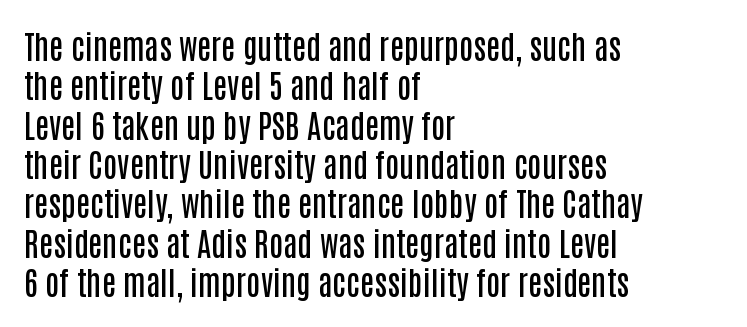
The image shows 32 px semibold, condensed sans-serif type, upright; set left-aligned, line spacing 1.23x, normal letter spacing, not underlined; low stroke contrast and a large x-height.
